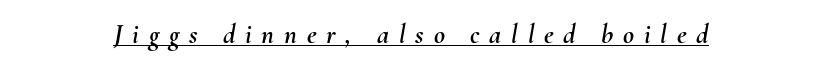
{"italic": "yes", "lean": "right", "slant_degrees": 10, "underline": "yes", "letter_spacing": "wide", "letter_spacing_em": 0.36, "glyph_px": 27}
